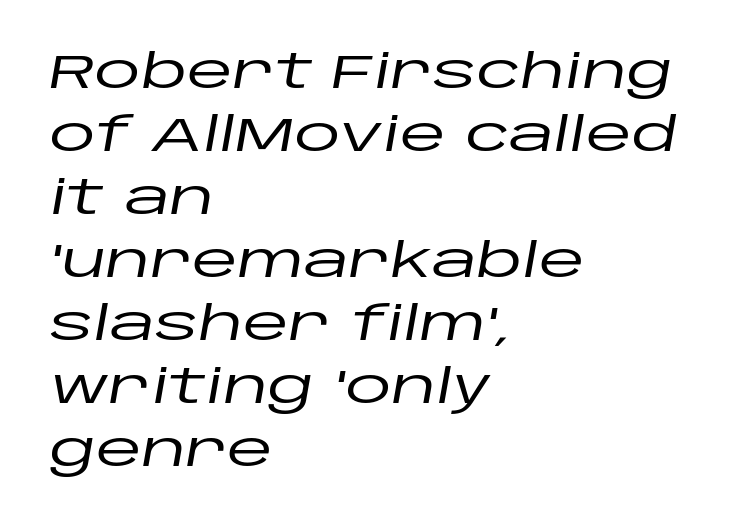
Q: Is the text italic (slanted)? A: Yes, it leans right by about 10 degrees.
Q: Is the text underlined? A: No.
Q: How is the paragraph aligned? A: Left-aligned.
Q: Is the spacing between letters normal or unusually wide? A: Normal.
Q: Is the spacing between lines tight, normal or loose? A: Normal.
Q: Width (condensed, normal, or wide)? A: Wide.
Q: Stroke contrast? A: Low.
Q: x-height? A: Large.
Q: Monospaced? A: No.
